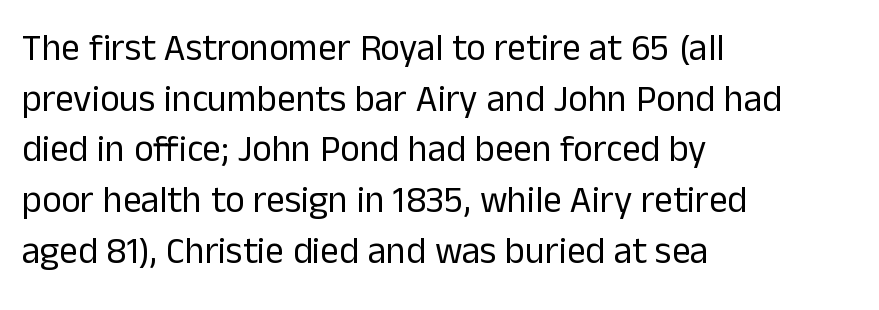
The image shows 37 px regular-weight sans-serif type, upright; set left-aligned, normal line spacing (1.37x), normal letter spacing, not underlined; low stroke contrast and a medium x-height.
